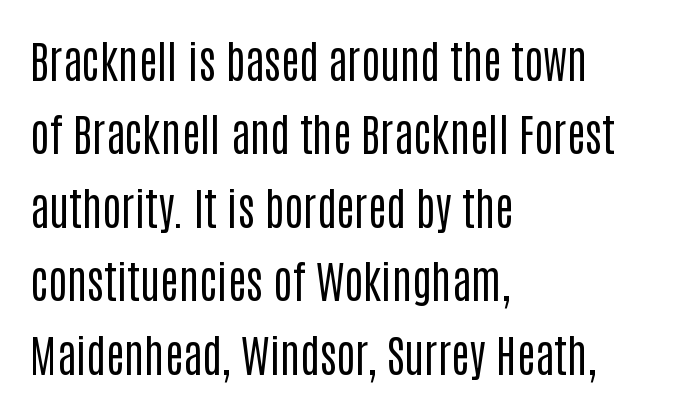
{"serif": "no", "italic": "no", "bold": "no", "weight": "regular", "width": "condensed", "stroke_contrast": "low", "x_height": "large", "monospaced": "no", "underline": "no", "align": "left", "line_spacing": "normal", "line_spacing_ratio": 1.67, "letter_spacing": "normal", "letter_spacing_em": 0.0, "glyph_px": 44}
